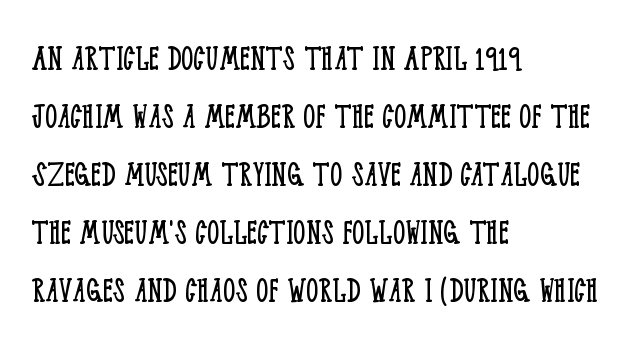
Upright lettering throughout. The designer went with a serif here, giving each stem small feet. This reads as an unemphasized weight, regular at the heaviest. How are the letters spaced? Ordinarily, with no added tracking. One-word summary of the alignment: left.
